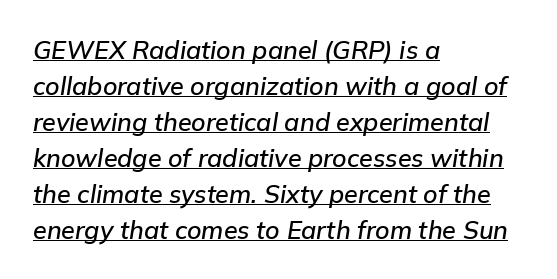
The image shows 25 px text type, italic (leaning right); set left-aligned, normal line spacing (1.44x), normal letter spacing, underlined.
